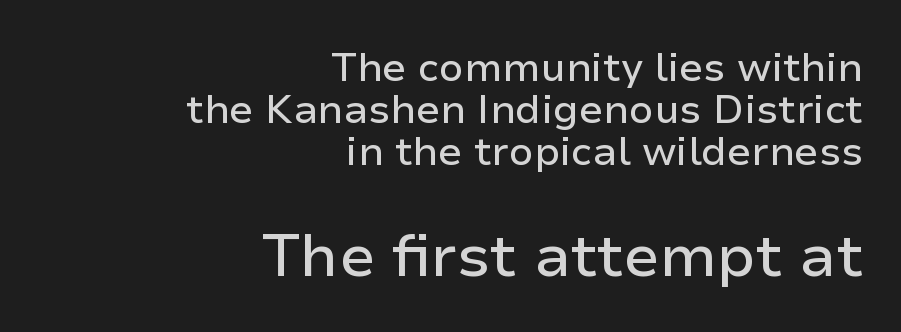
The later block is typeset at a bigger size than the earlier block. Are there feet on the stems? There aren't — it's a sans. The space between consecutive lines is stingy. Spacing verdict: proportional, widths tailored to each character. Right-aligned paragraph, ragged on the left.
